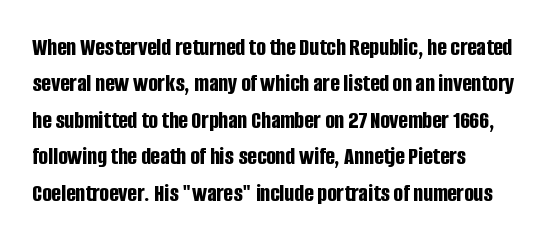
{"italic": "no", "bold": "yes", "underline": "no", "align": "left", "line_spacing": "normal", "line_spacing_ratio": 1.46, "letter_spacing": "normal", "letter_spacing_em": 0.0, "glyph_px": 25}
